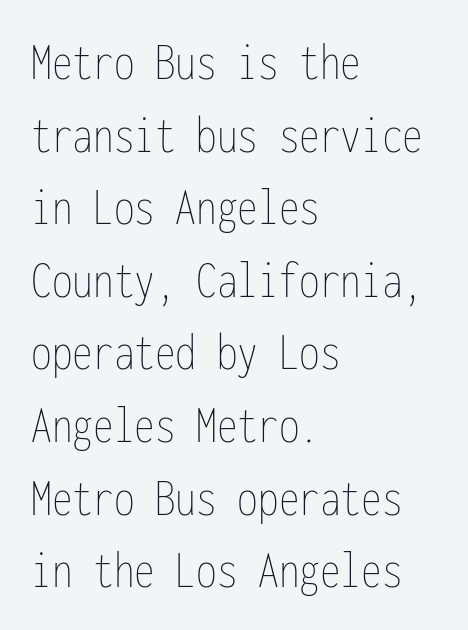
{"italic": "no", "bold": "no", "weight": "thin", "width": "condensed", "stroke_contrast": "low", "x_height": "medium", "monospaced": "yes", "underline": "no", "align": "left", "line_spacing": "normal", "line_spacing_ratio": 1.32, "letter_spacing": "normal", "letter_spacing_em": 0.0, "glyph_px": 55}
